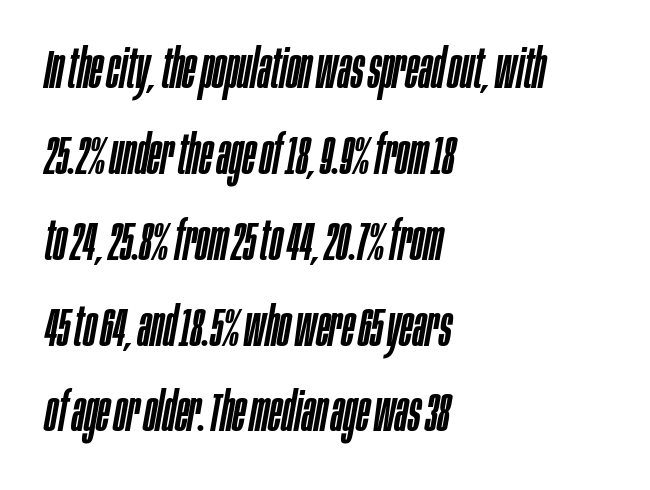
{"italic": "yes", "lean": "right", "slant_degrees": 10, "width": "condensed", "stroke_contrast": "low", "x_height": "large", "monospaced": "no", "underline": "no", "align": "left", "line_spacing": "normal", "line_spacing_ratio": 1.59, "letter_spacing": "normal", "letter_spacing_em": 0.0, "glyph_px": 54}
